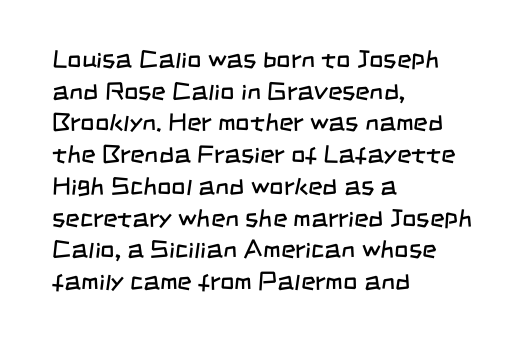
The image shows 25 px text type; set left-aligned, normal line spacing (1.27x), normal letter spacing, not underlined.
